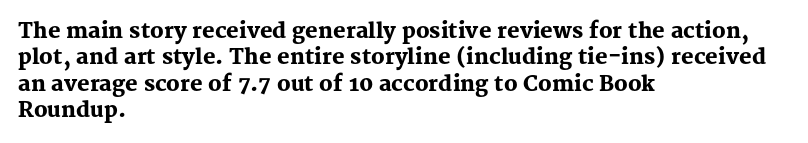
Q: Is the text bold? A: Yes.
Q: Is the text italic (slanted)? A: No, it is upright.
Q: Is the text underlined? A: No.
Q: How is the paragraph aligned? A: Left-aligned.
Q: Is the spacing between letters normal or unusually wide? A: Normal.
Q: Is the spacing between lines tight, normal or loose? A: Normal.
